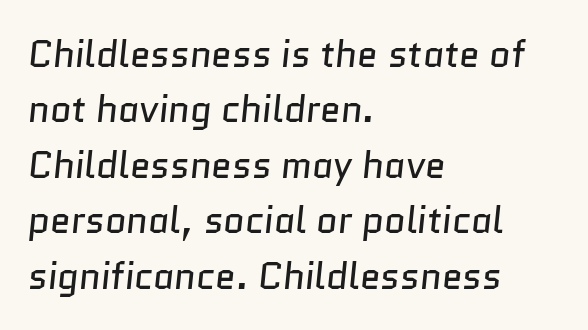
The image shows 37 px regular-weight sans-serif type; set left-aligned, normal line spacing (1.5x), normal letter spacing, not underlined; low stroke contrast and a medium x-height.
